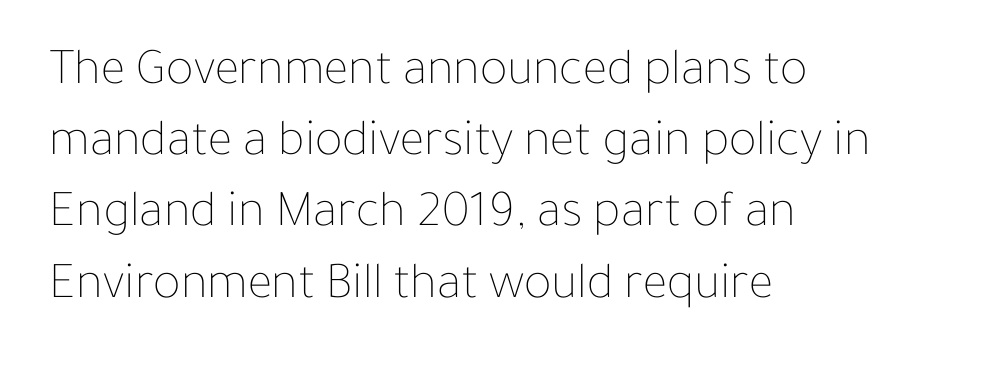
{"italic": "no", "bold": "no", "weight": "thin", "width": "normal", "stroke_contrast": "low", "x_height": "medium", "monospaced": "no", "underline": "no", "align": "left", "line_spacing": "normal", "line_spacing_ratio": 1.37, "letter_spacing": "normal", "letter_spacing_em": 0.0, "glyph_px": 52}
